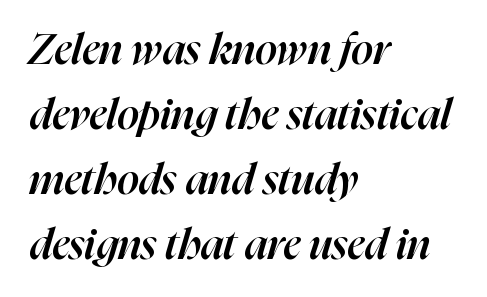
{"italic": "yes", "lean": "right", "slant_degrees": 16, "bold": "semi", "weight": "semibold", "width": "normal", "stroke_contrast": "high", "x_height": "medium", "monospaced": "no", "underline": "no", "align": "left", "line_spacing": "normal", "line_spacing_ratio": 1.51, "letter_spacing": "normal", "letter_spacing_em": 0.0, "glyph_px": 43}
